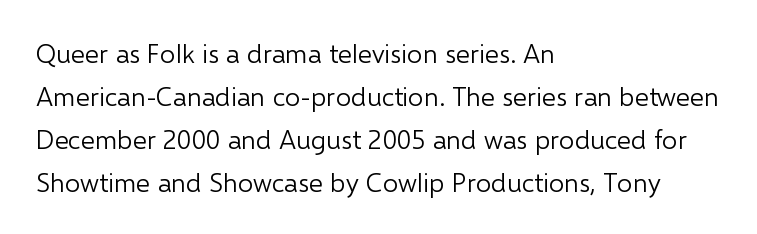
The image shows 27 px text type, upright; set left-aligned, normal line spacing (1.59x), normal letter spacing, not underlined.
